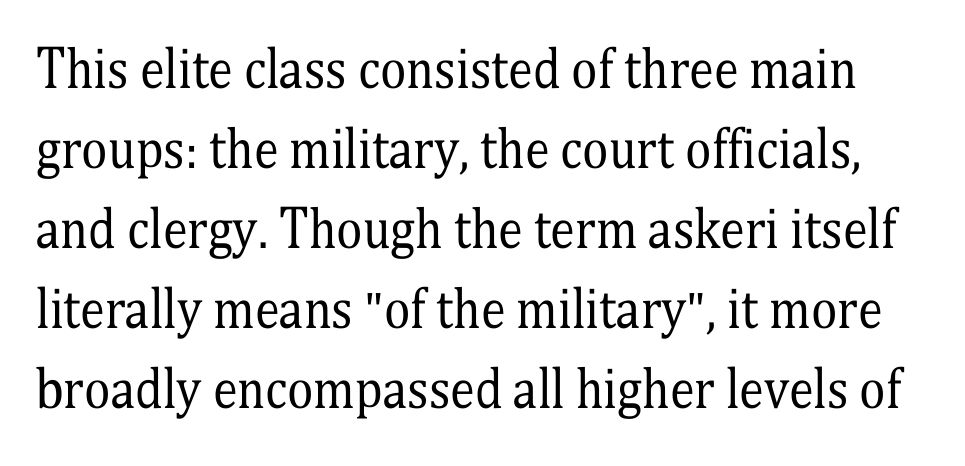
{"serif": "yes", "italic": "no", "bold": "no", "weight": "regular", "width": "condensed", "stroke_contrast": "medium", "x_height": "medium", "monospaced": "no", "underline": "no", "line_spacing": "normal", "line_spacing_ratio": 1.6, "letter_spacing": "normal", "letter_spacing_em": 0.0, "glyph_px": 50}
